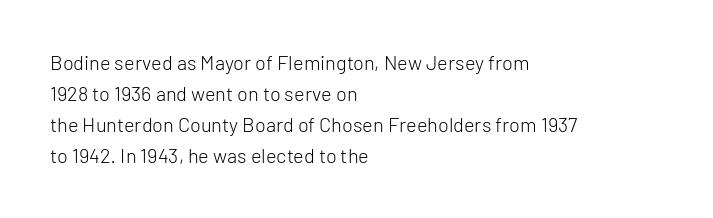
Q: Is the text bold? A: No.
Q: Is the text italic (slanted)? A: No, it is upright.
Q: Is the text underlined? A: No.
Q: How is the paragraph aligned? A: Left-aligned.
Q: Is the spacing between letters normal or unusually wide? A: Normal.
Q: Is the spacing between lines tight, normal or loose? A: Normal.
